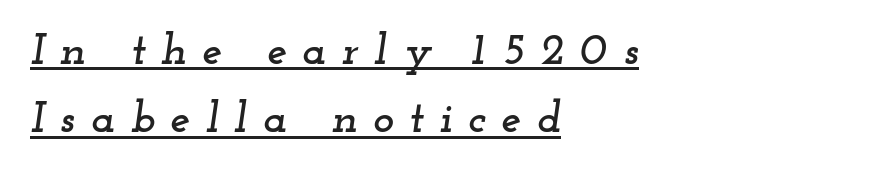
{"serif": "yes", "italic": "yes", "lean": "right", "slant_degrees": 12, "width": "wide", "stroke_contrast": "low", "x_height": "small", "monospaced": "no", "underline": "yes", "align": "left", "line_spacing": "normal", "line_spacing_ratio": 1.52, "letter_spacing": "wide", "letter_spacing_em": 0.34, "glyph_px": 45}
